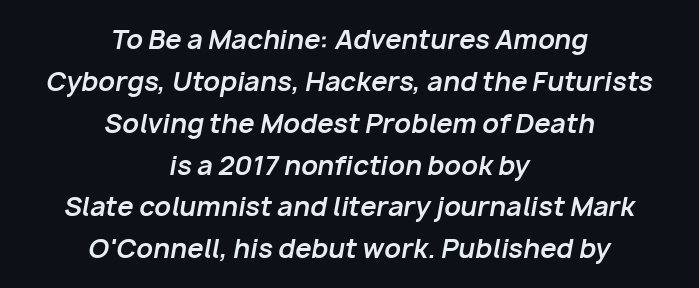
The image shows 26 px bold type, italic (leaning right); set centered, normal line spacing (1.61x), normal letter spacing, not underlined.
